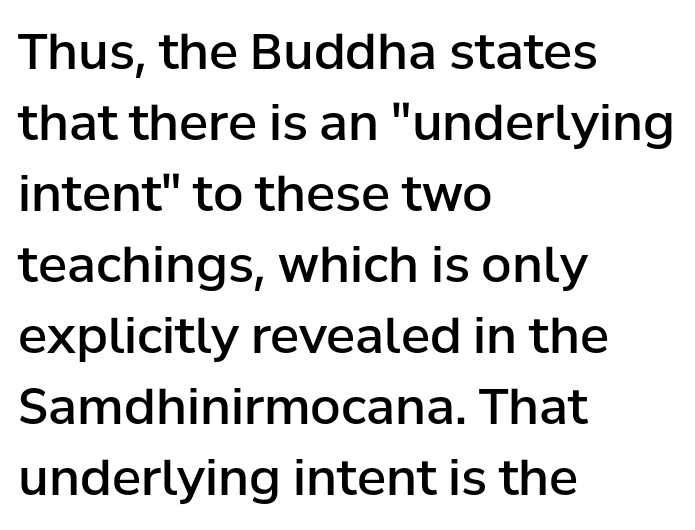
The image shows 49 px semibold sans-serif type, upright; set left-aligned, normal line spacing (1.45x), normal letter spacing, not underlined; low stroke contrast and a medium x-height.
